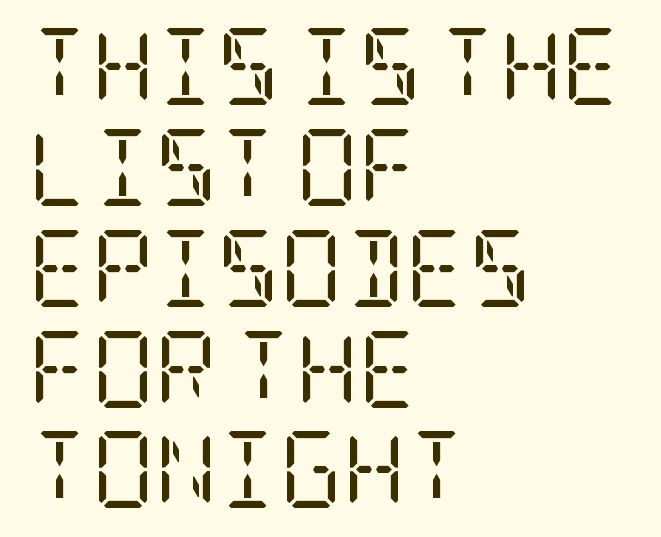
{"serif": "yes", "italic": "no", "bold": "no", "weight": "regular", "width": "condensed", "stroke_contrast": "low", "x_height": "large", "underline": "no", "align": "left", "line_spacing": "normal", "line_spacing_ratio": 1.31, "letter_spacing": "normal", "letter_spacing_em": 0.0, "glyph_px": 77}
